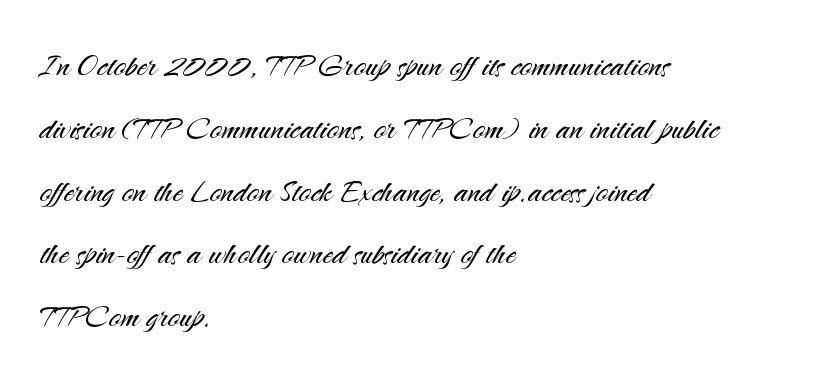
Line beginnings align vertically; line endings do not. Does extra space separate the letters? No, they use regular spacing. This is sans-serif lettering, the kind often seen on screens and signage. Descenders are the only things crossing below the line. Heaviness? Minimal to ordinary, like unemphasized prose.
